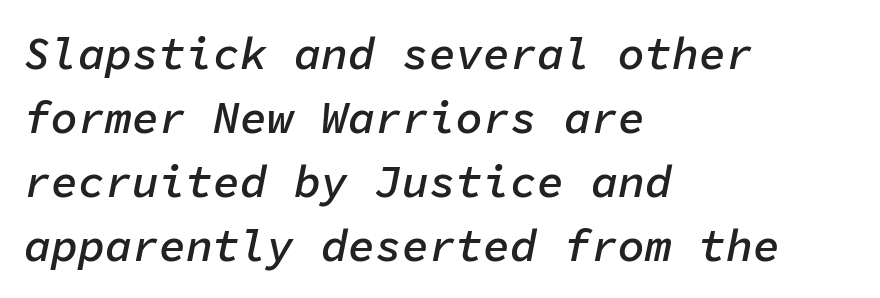
The image shows 45 px semibold type, italic (leaning right), monospaced; set left-aligned, normal line spacing (1.42x), normal letter spacing, not underlined; low stroke contrast and a medium x-height.
